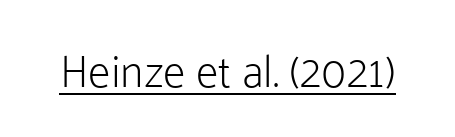
Q: Is the text bold? A: No.
Q: Is the text italic (slanted)? A: No, it is upright.
Q: Is the typeface a serif or a sans-serif typeface? A: Sans-serif.
Q: Is the text underlined? A: Yes.
Q: Is the spacing between letters normal or unusually wide? A: Normal.
Q: Width (condensed, normal, or wide)? A: Normal.
Q: Stroke contrast? A: Low.
Q: x-height? A: Medium.
Q: Monospaced? A: No.
